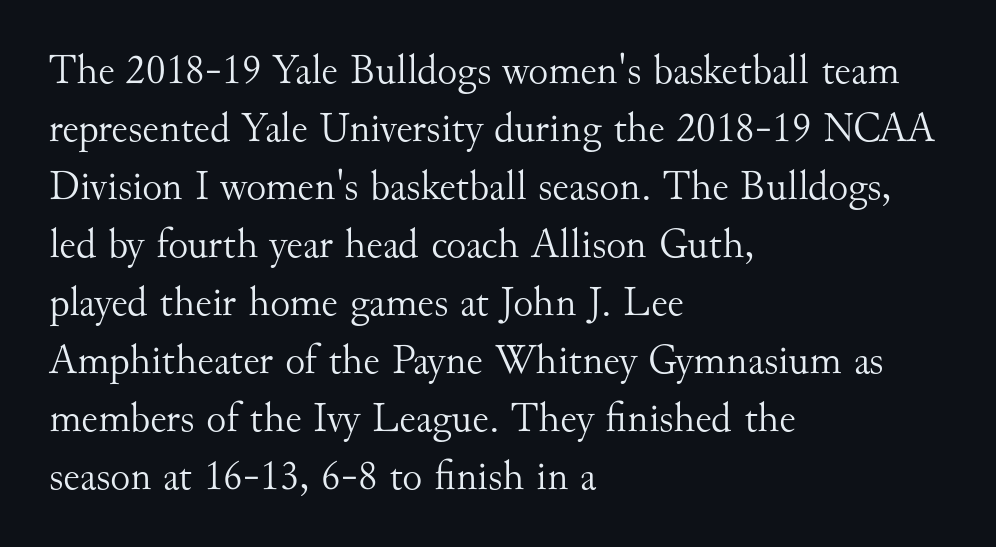
{"serif": "yes", "italic": "no", "bold": "no", "weight": "light", "width": "normal", "stroke_contrast": "medium", "x_height": "small", "monospaced": "no", "underline": "no", "align": "left", "line_spacing": "normal", "line_spacing_ratio": 1.38, "letter_spacing": "normal", "letter_spacing_em": 0.0, "glyph_px": 42}
